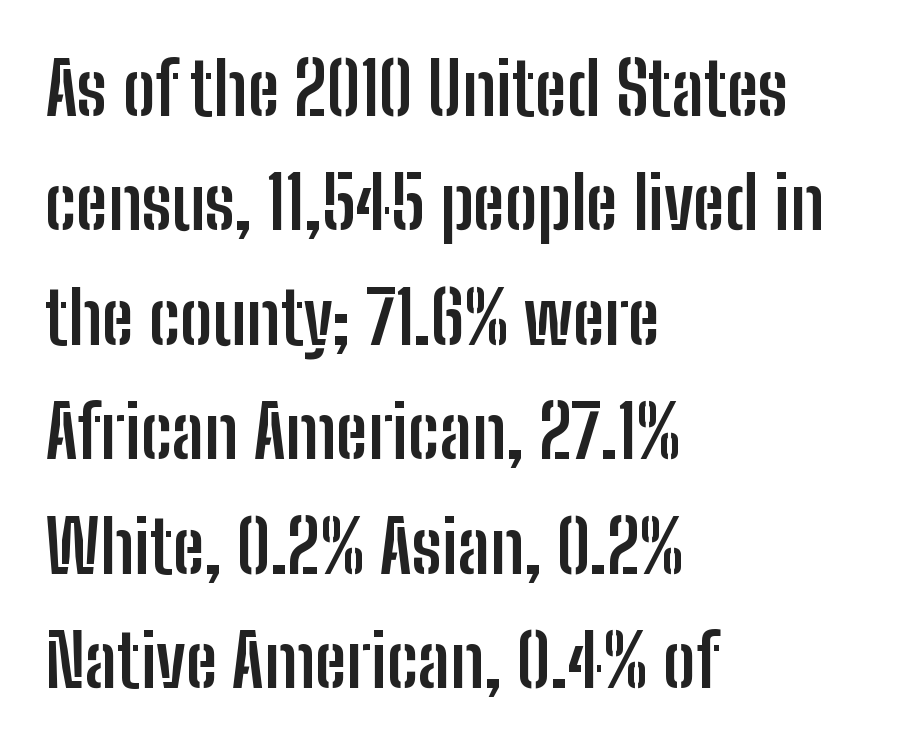
Q: Is the text bold? A: Yes.
Q: Is the text italic (slanted)? A: No, it is upright.
Q: Is the typeface a serif or a sans-serif typeface? A: Sans-serif.
Q: Is the text underlined? A: No.
Q: How is the paragraph aligned? A: Left-aligned.
Q: Is the spacing between letters normal or unusually wide? A: Normal.
Q: Is the spacing between lines tight, normal or loose? A: Normal.
Q: Width (condensed, normal, or wide)? A: Condensed.
Q: Stroke contrast? A: Low.
Q: x-height? A: Medium.
Q: Monospaced? A: No.
